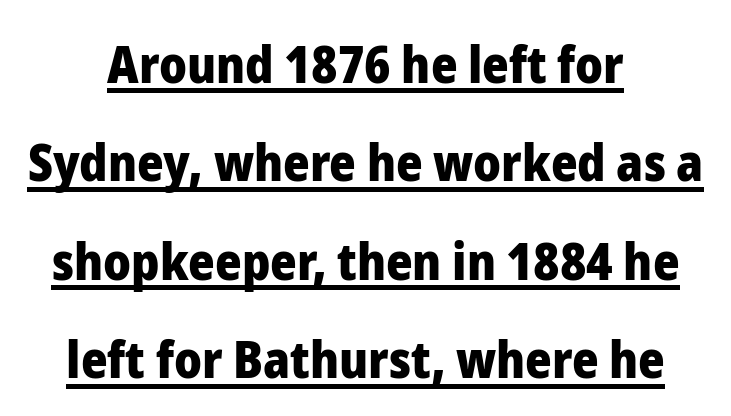
Q: Is the text bold? A: Yes.
Q: Is the text italic (slanted)? A: No, it is upright.
Q: Is the typeface a serif or a sans-serif typeface? A: Sans-serif.
Q: Is the text underlined? A: Yes.
Q: How is the paragraph aligned? A: Centered.
Q: Is the spacing between letters normal or unusually wide? A: Normal.
Q: Is the spacing between lines tight, normal or loose? A: Loose.
Q: Width (condensed, normal, or wide)? A: Normal.
Q: Stroke contrast? A: Low.
Q: x-height? A: Medium.
Q: Monospaced? A: No.
